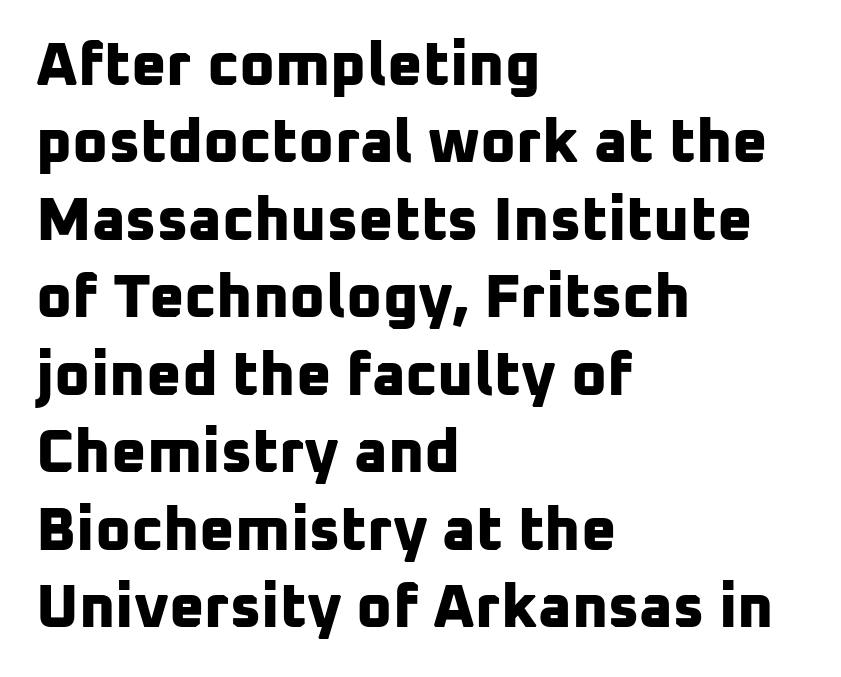
Q: Is the text bold? A: Yes.
Q: Is the typeface a serif or a sans-serif typeface? A: Sans-serif.
Q: Is the text underlined? A: No.
Q: How is the paragraph aligned? A: Left-aligned.
Q: Is the spacing between letters normal or unusually wide? A: Normal.
Q: Is the spacing between lines tight, normal or loose? A: Normal.
Q: Width (condensed, normal, or wide)? A: Normal.
Q: Stroke contrast? A: Low.
Q: x-height? A: Medium.
Q: Monospaced? A: No.
